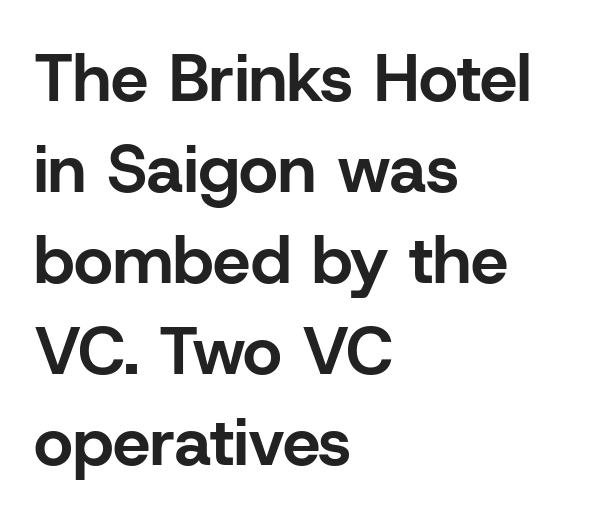
The image shows 67 px bold sans-serif type, upright; set left-aligned, normal line spacing (1.36x), normal letter spacing, not underlined; low stroke contrast and a medium x-height.
